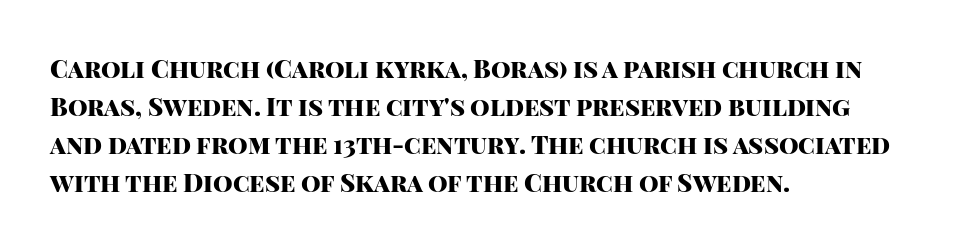
{"italic": "no", "bold": "yes", "underline": "no", "align": "left", "line_spacing": "normal", "line_spacing_ratio": 1.52, "letter_spacing": "normal", "letter_spacing_em": 0.0, "glyph_px": 25}
